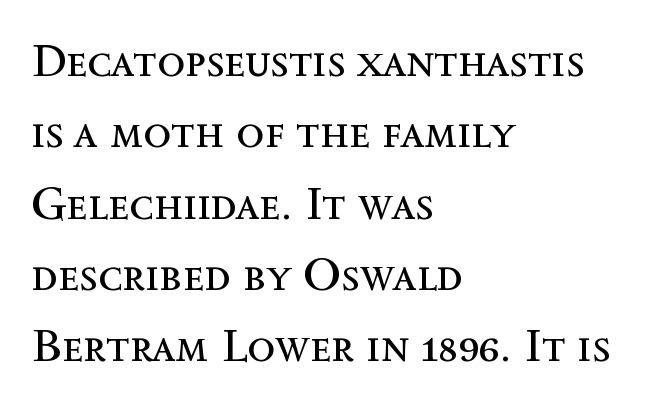
{"italic": "no", "bold": "no", "weight": "regular", "width": "normal", "x_height": "medium", "monospaced": "no", "underline": "no", "align": "left", "line_spacing": "normal", "line_spacing_ratio": 1.55, "letter_spacing": "normal", "letter_spacing_em": 0.0, "glyph_px": 46}
